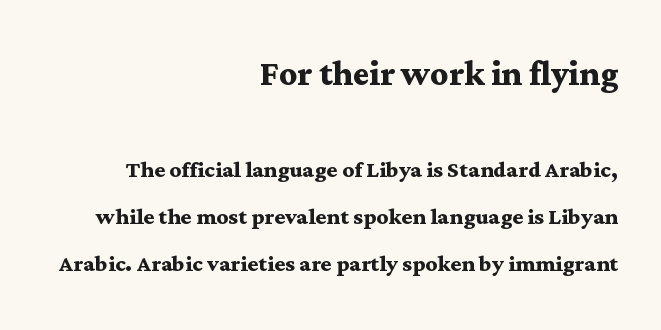
{"serif": "yes", "italic": "no", "bold": "yes", "weight": "semibold", "width": "wide", "stroke_contrast": "medium", "x_height": "medium", "monospaced": "no", "underline": "no", "align": "right", "line_spacing": "normal", "line_spacing_ratio": 1.62, "letter_spacing": "normal", "letter_spacing_em": 0.0, "larger_block": "first", "size_ratio": 1.52, "glyph_px": 44}
